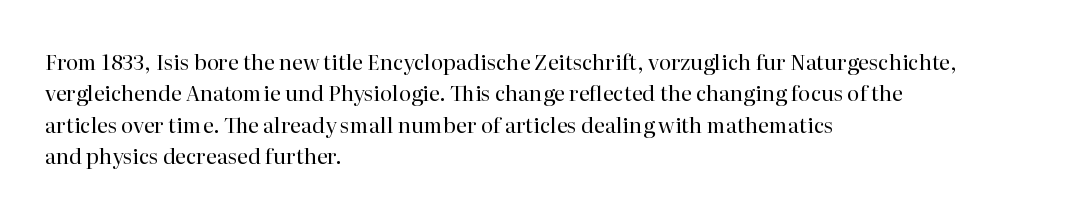
Q: Is the text bold? A: No.
Q: Is the text italic (slanted)? A: No, it is upright.
Q: Is the text underlined? A: No.
Q: How is the paragraph aligned? A: Left-aligned.
Q: Is the spacing between letters normal or unusually wide? A: Normal.
Q: Is the spacing between lines tight, normal or loose? A: Normal.
